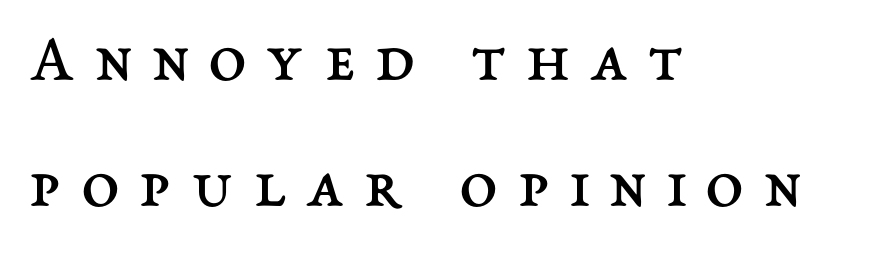
{"italic": "no", "bold": "no", "weight": "regular", "width": "normal", "stroke_contrast": "medium", "x_height": "medium", "monospaced": "no", "underline": "no", "align": "left", "line_spacing_ratio": 1.83, "letter_spacing": "wide", "letter_spacing_em": 0.29, "glyph_px": 69}
